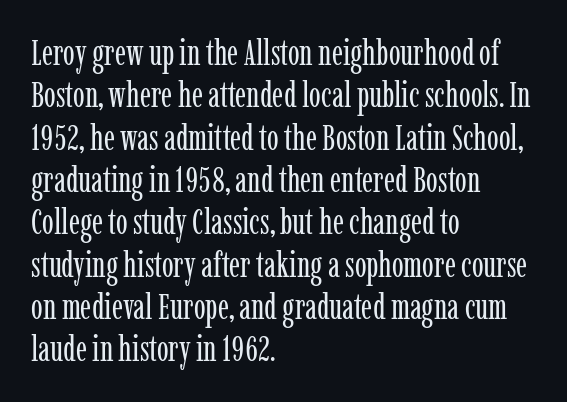
Q: Is the text bold? A: No.
Q: Is the text italic (slanted)? A: No, it is upright.
Q: Is the typeface a serif or a sans-serif typeface? A: Serif.
Q: Is the text underlined? A: No.
Q: How is the paragraph aligned? A: Left-aligned.
Q: Is the spacing between letters normal or unusually wide? A: Normal.
Q: Width (condensed, normal, or wide)? A: Condensed.
Q: Stroke contrast? A: Low.
Q: x-height? A: Medium.
Q: Monospaced? A: No.
